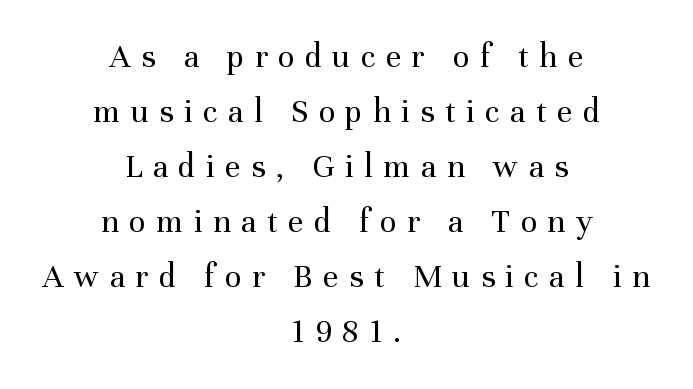
The image shows 34 px regular-weight serif type, upright; set centered, normal line spacing (1.62x), unusually wide letter spacing (+0.31 em), not underlined; medium stroke contrast and a medium x-height.
